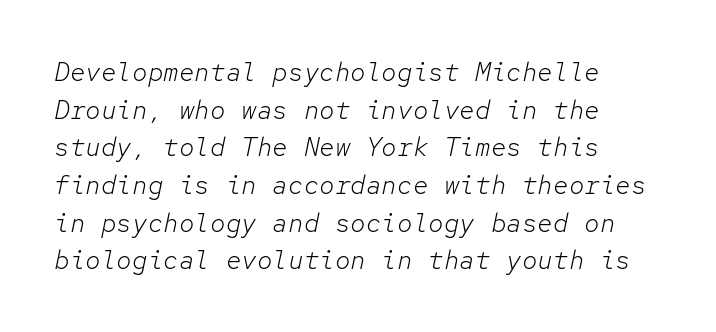
Q: Is the text bold? A: No.
Q: Is the text italic (slanted)? A: Yes, it leans right by about 12 degrees.
Q: Is the text underlined? A: No.
Q: How is the paragraph aligned? A: Left-aligned.
Q: Is the spacing between letters normal or unusually wide? A: Normal.
Q: Is the spacing between lines tight, normal or loose? A: Normal.
